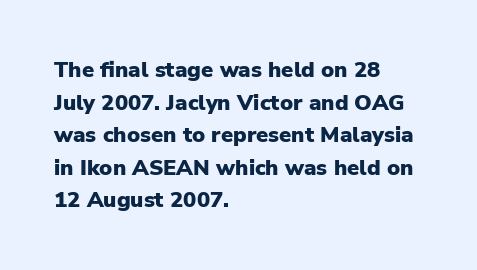
The image shows 22 px bold type, upright; set left-aligned, normal line spacing (1.48x), normal letter spacing, not underlined.
